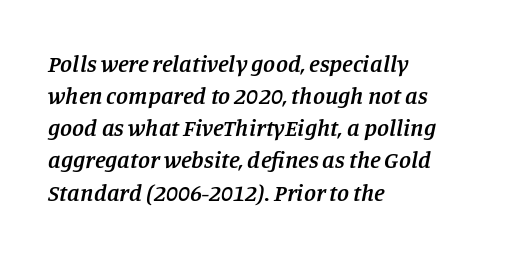
Q: Is the text bold? A: Semi-bold.
Q: Is the text italic (slanted)? A: Yes, it leans right by about 11 degrees.
Q: Is the text underlined? A: No.
Q: How is the paragraph aligned? A: Left-aligned.
Q: Is the spacing between letters normal or unusually wide? A: Normal.
Q: Is the spacing between lines tight, normal or loose? A: Normal.
